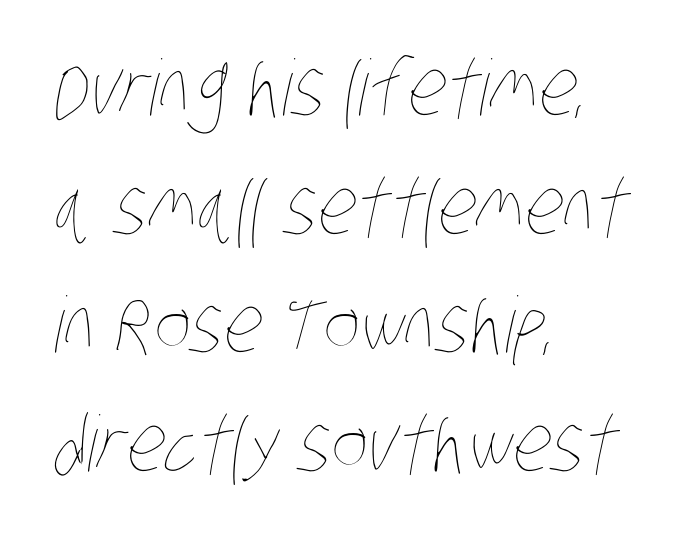
Q: Is the text bold? A: No.
Q: Is the text underlined? A: No.
Q: How is the paragraph aligned? A: Left-aligned.
Q: Is the spacing between letters normal or unusually wide? A: Normal.
Q: Is the spacing between lines tight, normal or loose? A: Normal.
Q: Width (condensed, normal, or wide)? A: Condensed.
Q: Stroke contrast? A: Low.
Q: x-height? A: Large.
Q: Monospaced? A: No.
